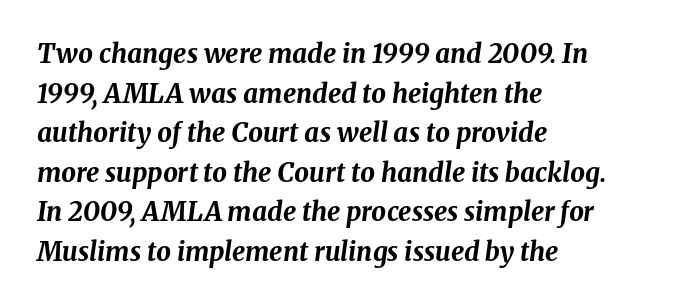
{"italic": "yes", "lean": "right", "slant_degrees": 8, "bold": "yes", "underline": "no", "align": "left", "line_spacing": "normal", "line_spacing_ratio": 1.52, "letter_spacing": "normal", "letter_spacing_em": 0.0, "glyph_px": 26}
